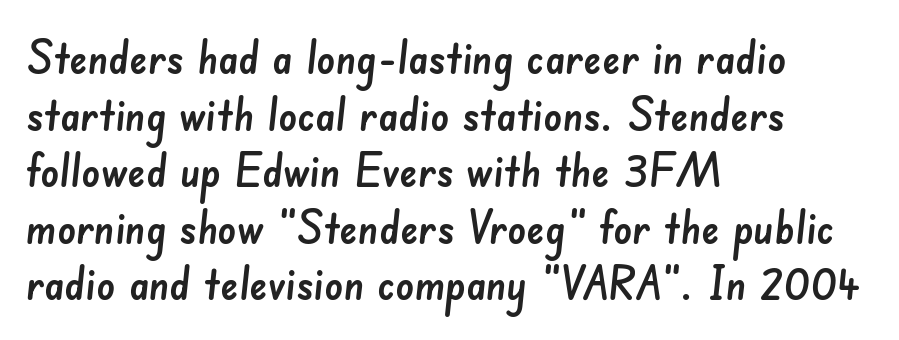
{"serif": "no", "width": "normal", "stroke_contrast": "low", "x_height": "small", "monospaced": "no", "underline": "no", "align": "left", "line_spacing_ratio": 1.23, "letter_spacing": "normal", "letter_spacing_em": 0.0, "glyph_px": 46}
